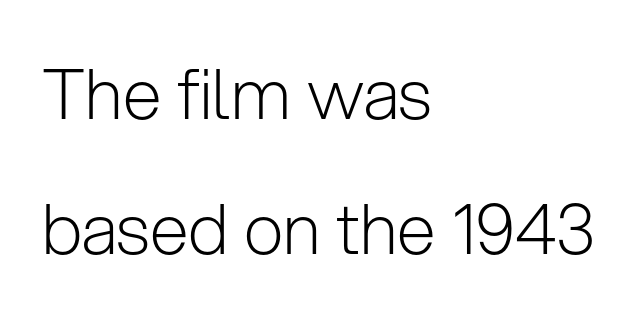
{"serif": "no", "italic": "no", "bold": "no", "weight": "light", "width": "normal", "stroke_contrast": "low", "x_height": "medium", "monospaced": "no", "underline": "no", "align": "left", "line_spacing": "loose", "line_spacing_ratio": 1.93, "letter_spacing": "normal", "letter_spacing_em": 0.0, "glyph_px": 70}
